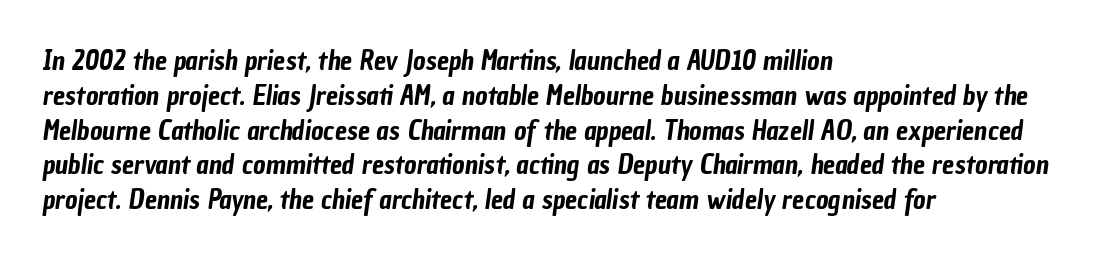
Q: Is the text underlined? A: No.
Q: How is the paragraph aligned? A: Left-aligned.
Q: Is the spacing between letters normal or unusually wide? A: Normal.
Q: Is the spacing between lines tight, normal or loose? A: Normal.
